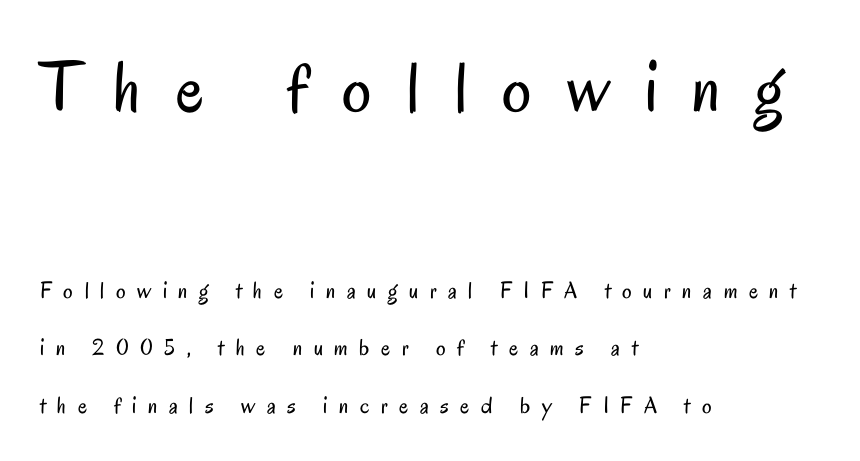
{"serif": "no", "italic": "no", "bold": "no", "weight": "regular", "width": "condensed", "stroke_contrast": "low", "x_height": "small", "monospaced": "no", "underline": "no", "align": "left", "line_spacing": "loose", "line_spacing_ratio": 2.4, "letter_spacing": "wide", "letter_spacing_em": 0.48, "larger_block": "first", "size_ratio": 3.04, "glyph_px": 73}
